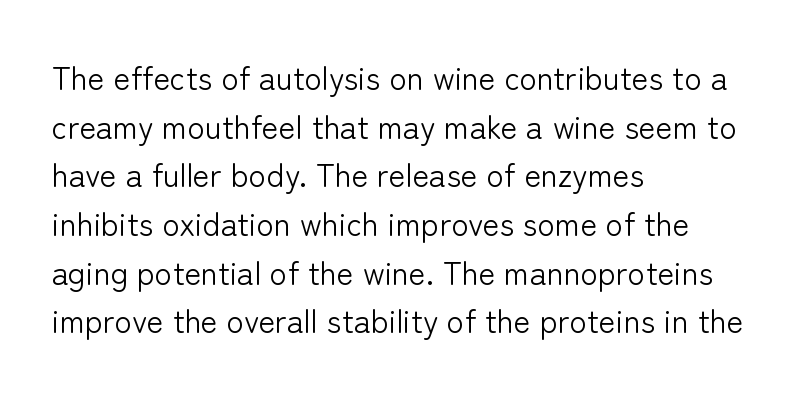
The image shows 32 px light sans-serif type, upright; set left-aligned, normal line spacing (1.52x), normal letter spacing, not underlined; low stroke contrast and a medium x-height.
